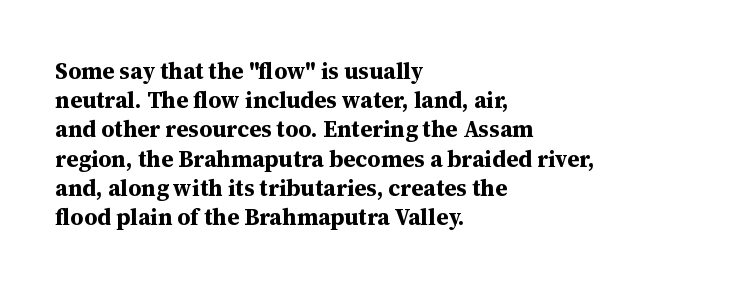
The image shows 23 px bold type, upright; set left-aligned, normal line spacing (1.27x), normal letter spacing, not underlined.
